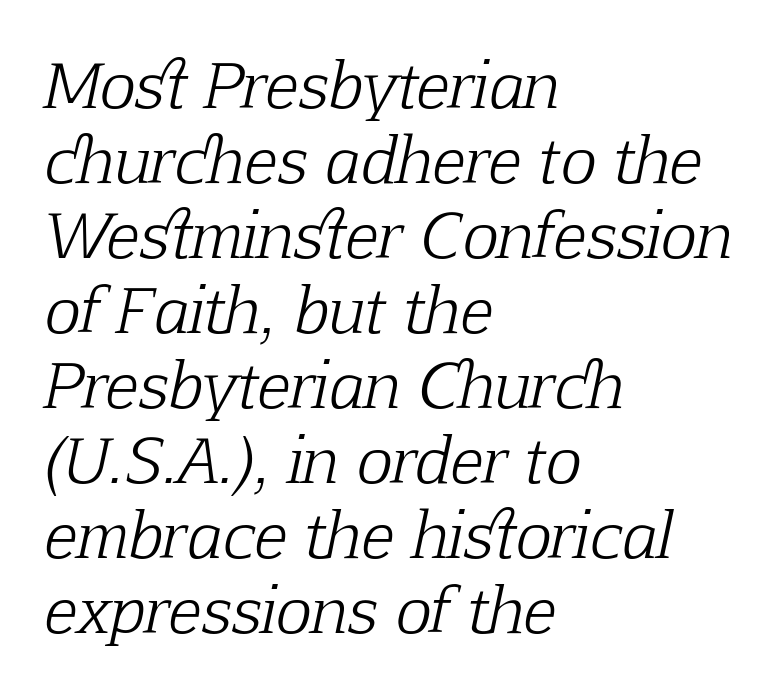
Q: Is the text bold? A: No.
Q: Is the text italic (slanted)? A: Yes, it leans right by about 12 degrees.
Q: Is the typeface a serif or a sans-serif typeface? A: Serif.
Q: Is the text underlined? A: No.
Q: How is the paragraph aligned? A: Left-aligned.
Q: Is the spacing between letters normal or unusually wide? A: Normal.
Q: Width (condensed, normal, or wide)? A: Normal.
Q: Stroke contrast? A: Low.
Q: x-height? A: Medium.
Q: Monospaced? A: No.
